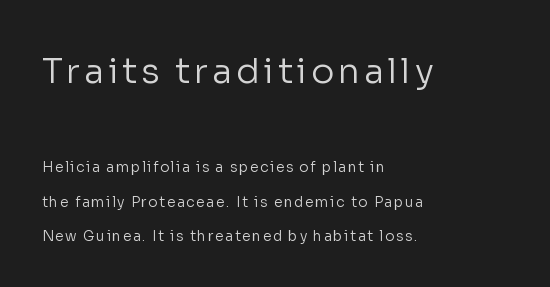
The image shows 35 px regular-weight sans-serif type, upright; set left-aligned, loose line spacing (2.44x), not underlined; the first (top) block is 2.5x larger; low stroke contrast and a medium x-height.
